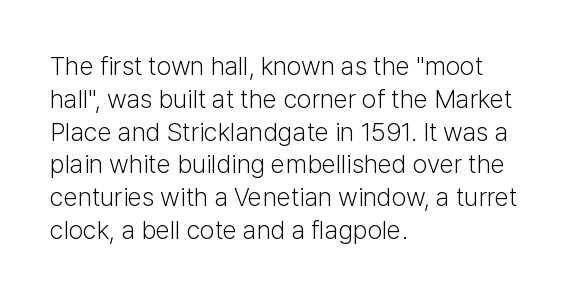
{"italic": "no", "bold": "no", "underline": "no", "align": "left", "line_spacing": "normal", "line_spacing_ratio": 1.26, "letter_spacing": "normal", "letter_spacing_em": 0.0, "glyph_px": 26}
